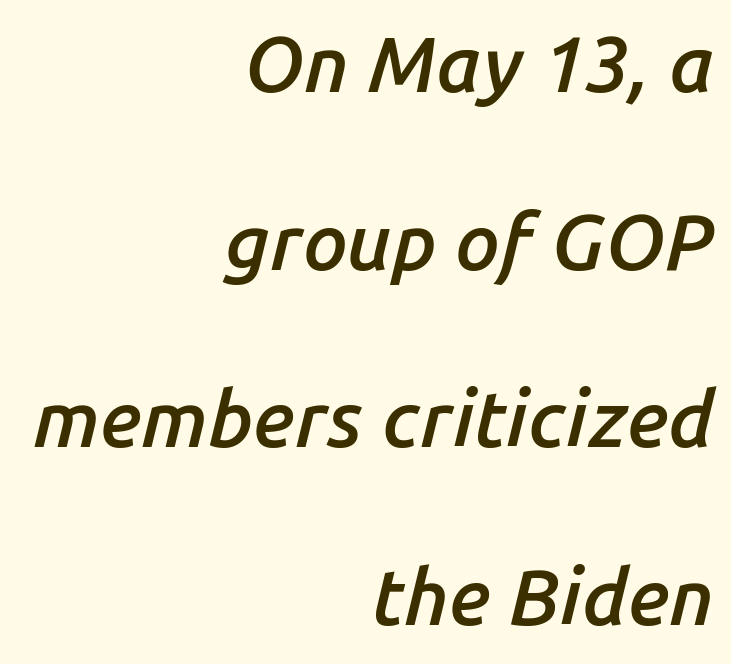
Characters are canted at an angle relative to the baseline's perpendicular. A typesetter would call this leading open, well beyond the default. Characters follow at the spacing the type designer built in. Set as a demibold, roughly 600 on the weight scale. Decoration check: the copy has no underline. The rendering uses natural spacing where letterforms have individual widths.
